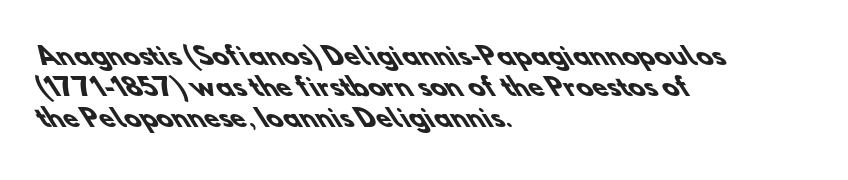
The baseline area is clear. The typesetter chose a ragged-right arrangement here. The leading is moderate, giving the passage an even texture. What weight is shown? A full bold with thick strokes. Letter spacing: default.
